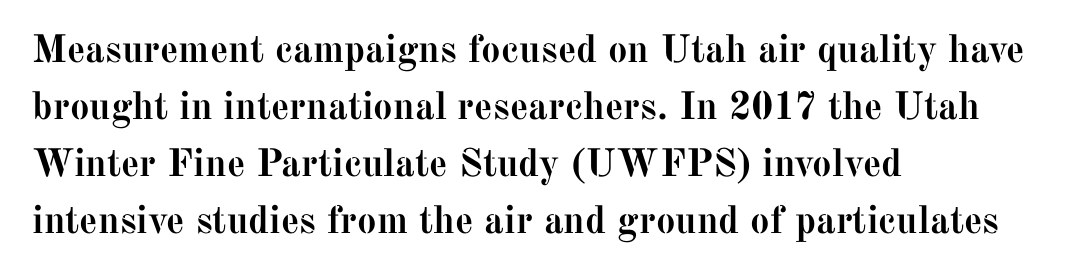
Q: Is the text bold? A: Yes.
Q: Is the text italic (slanted)? A: No, it is upright.
Q: Is the typeface a serif or a sans-serif typeface? A: Serif.
Q: Is the text underlined? A: No.
Q: How is the paragraph aligned? A: Left-aligned.
Q: Is the spacing between letters normal or unusually wide? A: Normal.
Q: Is the spacing between lines tight, normal or loose? A: Normal.
Q: Width (condensed, normal, or wide)? A: Normal.
Q: Stroke contrast? A: Medium.
Q: x-height? A: Medium.
Q: Monospaced? A: No.
